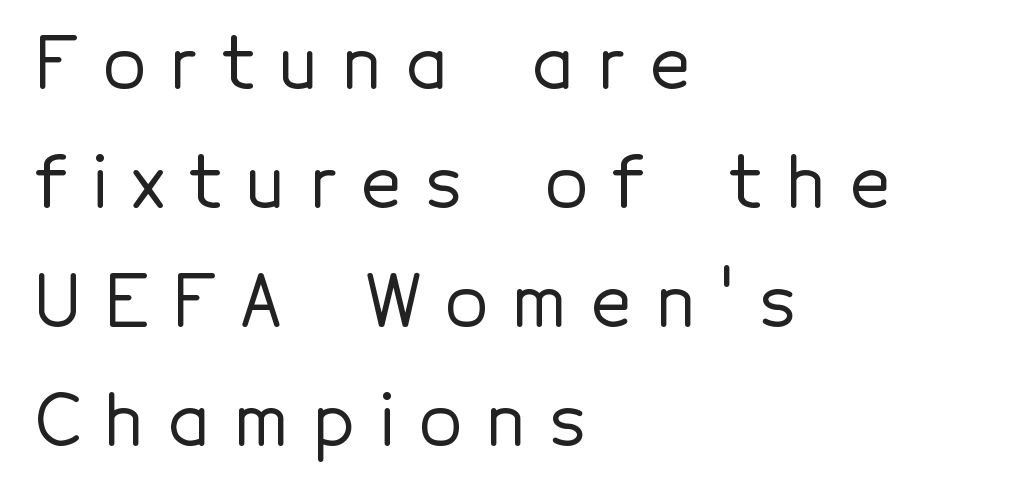
{"serif": "no", "italic": "no", "width": "normal", "x_height": "medium", "monospaced": "no", "underline": "no", "align": "left", "line_spacing": "normal", "line_spacing_ratio": 1.7, "letter_spacing": "wide", "letter_spacing_em": 0.35, "glyph_px": 70}
